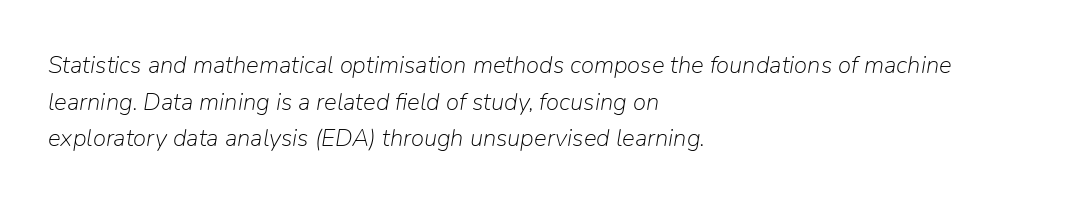
{"italic": "yes", "lean": "right", "slant_degrees": 9, "bold": "no", "underline": "no", "align": "left", "line_spacing": "normal", "line_spacing_ratio": 1.53, "letter_spacing": "normal", "letter_spacing_em": 0.0, "glyph_px": 24}
